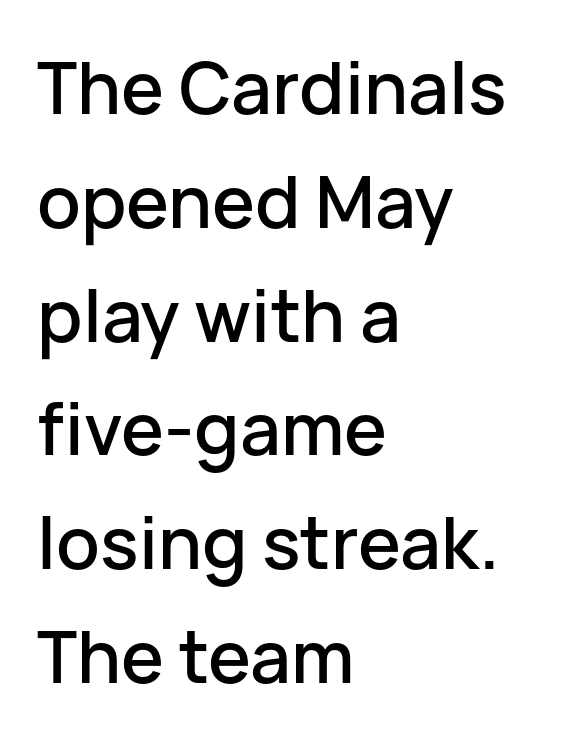
{"serif": "no", "italic": "no", "width": "normal", "stroke_contrast": "low", "x_height": "medium", "monospaced": "no", "underline": "no", "align": "left", "line_spacing": "normal", "line_spacing_ratio": 1.58, "letter_spacing": "normal", "letter_spacing_em": 0.0, "glyph_px": 72}
